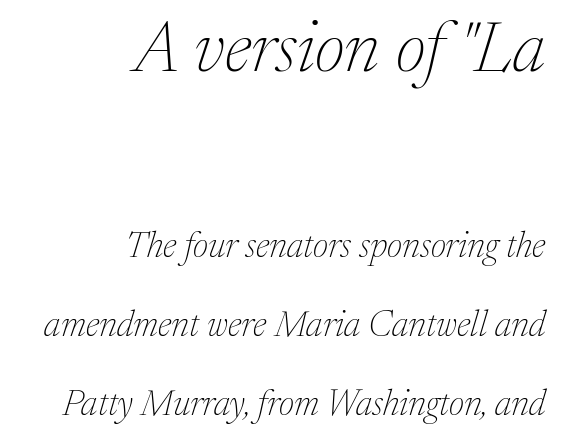
These lines are composed in type with serifs. One-word summary of the alignment: right. The space directly below the letters is spotless. Proportional: the letters do not fall into vertical columns.
